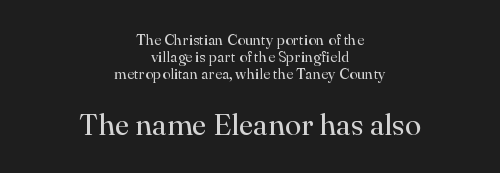
{"serif": "yes", "italic": "no", "bold": "no", "weight": "regular", "width": "normal", "stroke_contrast": "high", "x_height": "small", "monospaced": "no", "underline": "no", "align": "center", "line_spacing": "tight", "line_spacing_ratio": 1.13, "letter_spacing": "normal", "letter_spacing_em": 0.0, "larger_block": "second", "size_ratio": 2.0, "glyph_px": 30}
